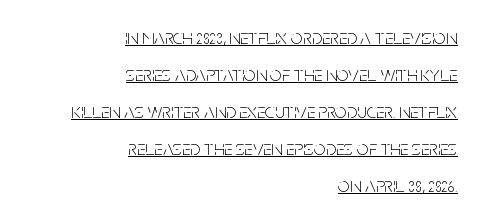
{"italic": "no", "bold": "no", "underline": "yes", "align": "right", "line_spacing_ratio": 1.76, "letter_spacing": "normal", "letter_spacing_em": 0.0, "glyph_px": 21}
